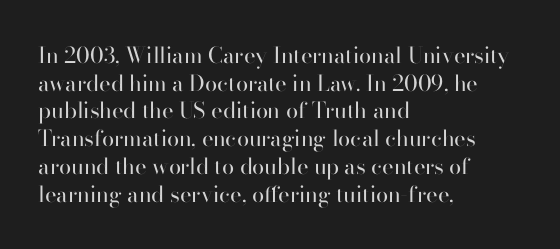
{"italic": "no", "bold": "no", "underline": "no", "align": "left", "line_spacing": "normal", "line_spacing_ratio": 1.26, "letter_spacing": "normal", "letter_spacing_em": 0.0, "glyph_px": 22}
